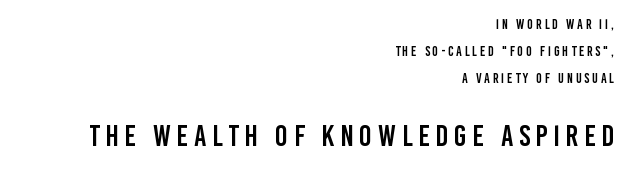
The image shows 30 px condensed sans-serif type, upright; set right-aligned, loose line spacing (1.94x), not underlined; the second (bottom) block is 2.14x larger; low stroke contrast and a large x-height.
